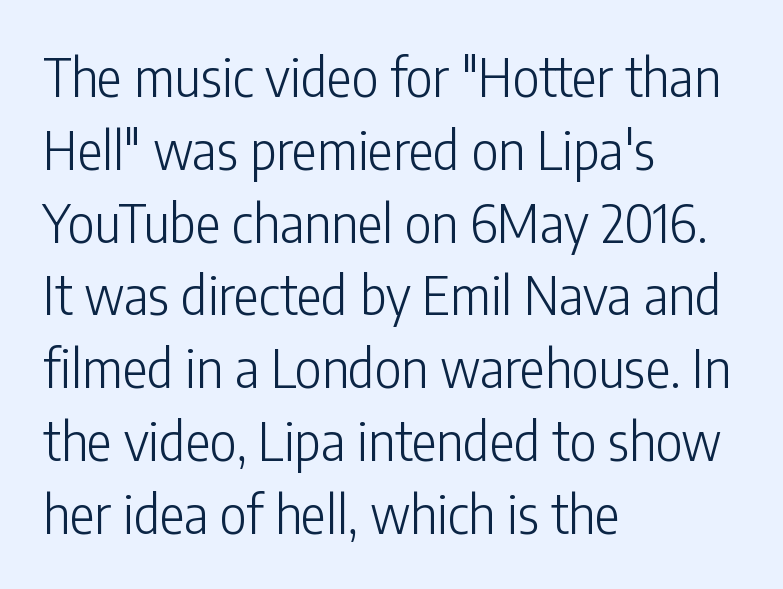
The image shows 52 px light, condensed sans-serif type, upright; set left-aligned, normal line spacing (1.4x), normal letter spacing, not underlined; low stroke contrast and a medium x-height.
